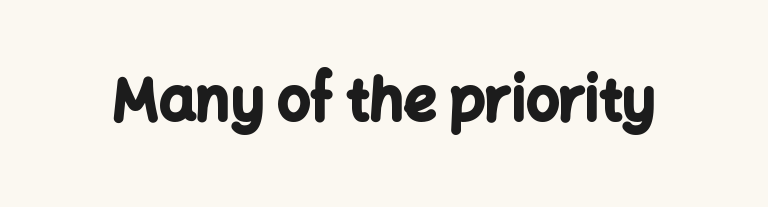
{"serif": "no", "italic": "no", "bold": "yes", "weight": "bold", "width": "normal", "stroke_contrast": "low", "x_height": "medium", "monospaced": "no", "underline": "no", "letter_spacing": "normal", "letter_spacing_em": 0.0, "glyph_px": 58}
